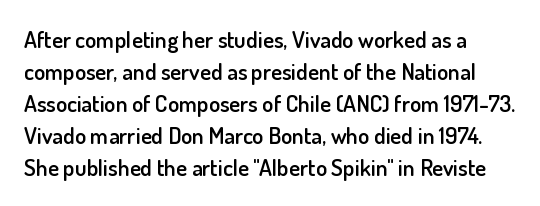
Q: Is the text bold? A: Semi-bold.
Q: Is the text italic (slanted)? A: No, it is upright.
Q: Is the text underlined? A: No.
Q: How is the paragraph aligned? A: Left-aligned.
Q: Is the spacing between letters normal or unusually wide? A: Normal.
Q: Is the spacing between lines tight, normal or loose? A: Normal.
